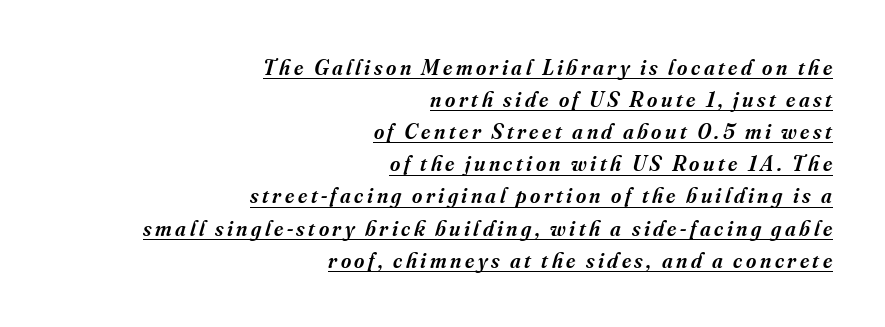
Q: Is the text bold? A: Semi-bold.
Q: Is the text italic (slanted)? A: Yes, it leans right by about 16 degrees.
Q: Is the text underlined? A: Yes.
Q: How is the paragraph aligned? A: Right-aligned.
Q: Is the spacing between lines tight, normal or loose? A: Normal.
